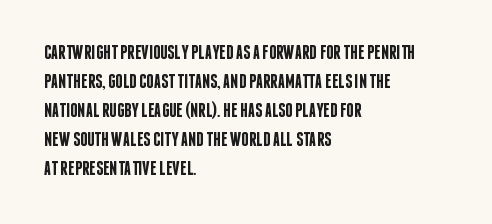
{"italic": "no", "bold": "semi", "underline": "no", "align": "left", "line_spacing": "normal", "line_spacing_ratio": 1.45, "letter_spacing": "normal", "letter_spacing_em": 0.0, "glyph_px": 20}
